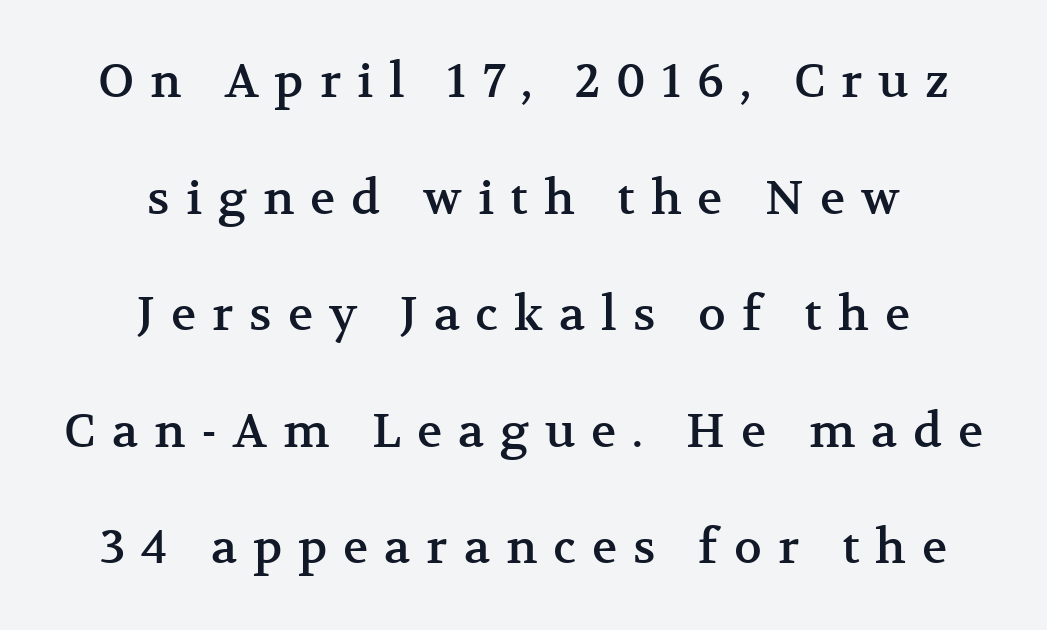
Q: Is the text italic (slanted)? A: No, it is upright.
Q: Is the typeface a serif or a sans-serif typeface? A: Serif.
Q: Is the text underlined? A: No.
Q: How is the paragraph aligned? A: Centered.
Q: Is the spacing between letters normal or unusually wide? A: Unusually wide.
Q: Is the spacing between lines tight, normal or loose? A: Loose.
Q: Width (condensed, normal, or wide)? A: Normal.
Q: Stroke contrast? A: Medium.
Q: x-height? A: Medium.
Q: Monospaced? A: No.
